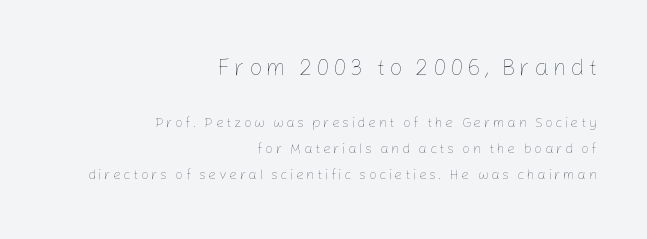
{"italic": "no", "bold": "no", "underline": "no", "align": "right", "line_spacing_ratio": 1.86, "larger_block": "first", "size_ratio": 1.64, "glyph_px": 23}
